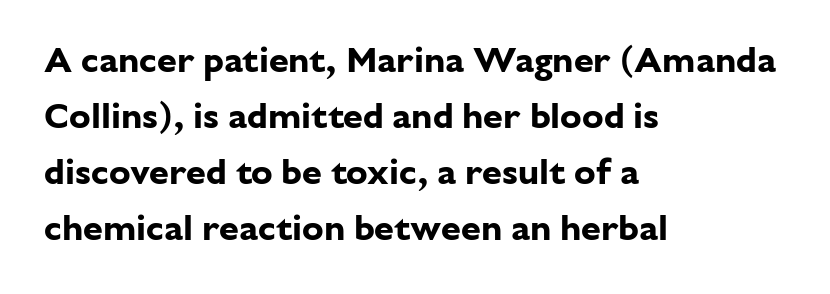
Q: Is the text bold? A: Yes.
Q: Is the text italic (slanted)? A: No, it is upright.
Q: Is the typeface a serif or a sans-serif typeface? A: Sans-serif.
Q: Is the text underlined? A: No.
Q: How is the paragraph aligned? A: Left-aligned.
Q: Is the spacing between letters normal or unusually wide? A: Normal.
Q: Is the spacing between lines tight, normal or loose? A: Normal.
Q: Width (condensed, normal, or wide)? A: Normal.
Q: Stroke contrast? A: Low.
Q: x-height? A: Medium.
Q: Monospaced? A: No.
